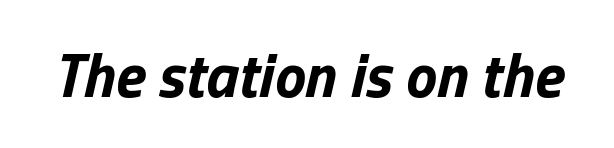
{"italic": "yes", "lean": "right", "slant_degrees": 13, "bold": "yes", "weight": "bold", "width": "normal", "stroke_contrast": "low", "x_height": "medium", "monospaced": "no", "underline": "no", "letter_spacing": "normal", "letter_spacing_em": 0.0, "glyph_px": 62}
